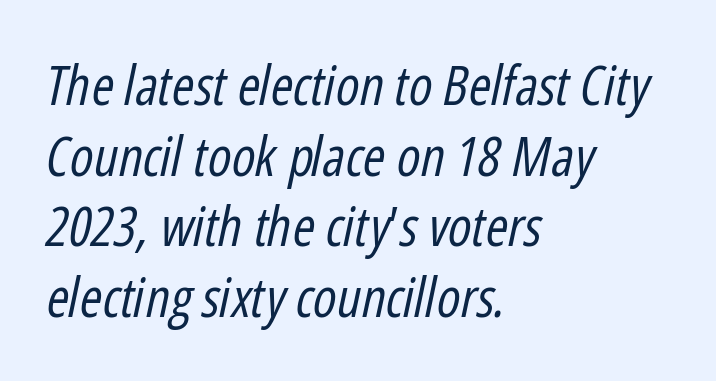
Q: Is the text bold? A: No.
Q: Is the text italic (slanted)? A: Yes, it leans right by about 12 degrees.
Q: Is the text underlined? A: No.
Q: How is the paragraph aligned? A: Left-aligned.
Q: Is the spacing between letters normal or unusually wide? A: Normal.
Q: Is the spacing between lines tight, normal or loose? A: Normal.
Q: Width (condensed, normal, or wide)? A: Condensed.
Q: Stroke contrast? A: Low.
Q: x-height? A: Medium.
Q: Monospaced? A: No.
